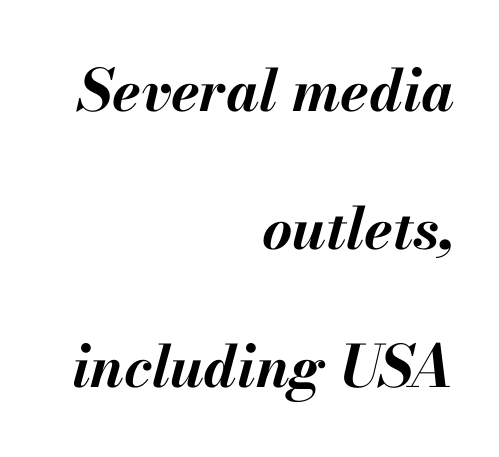
{"italic": "yes", "lean": "right", "slant_degrees": 13, "bold": "yes", "weight": "bold", "width": "normal", "stroke_contrast": "medium", "x_height": "small", "monospaced": "no", "underline": "no", "align": "right", "line_spacing": "loose", "line_spacing_ratio": 2.38, "letter_spacing": "normal", "letter_spacing_em": 0.0, "glyph_px": 58}
